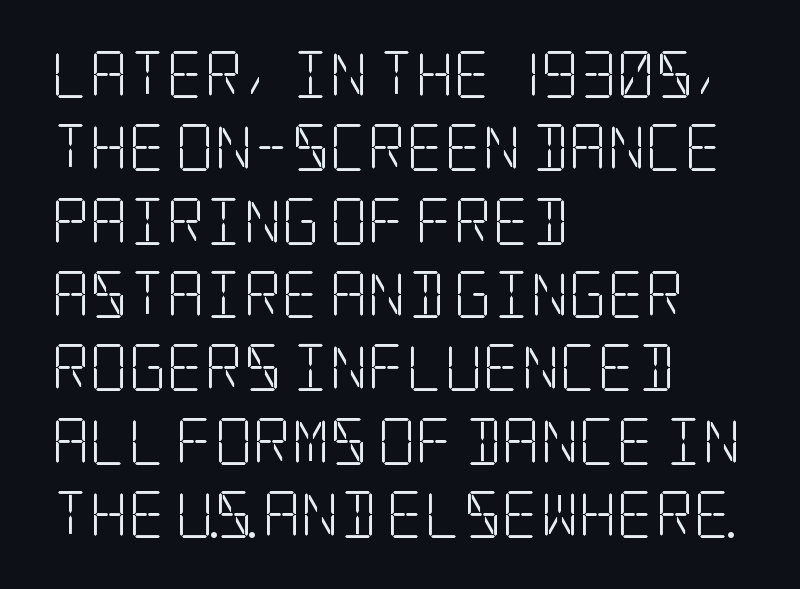
The image shows 47 px light, condensed serif type, upright; set left-aligned, normal line spacing (1.56x), normal letter spacing, not underlined; low stroke contrast and a large x-height.
